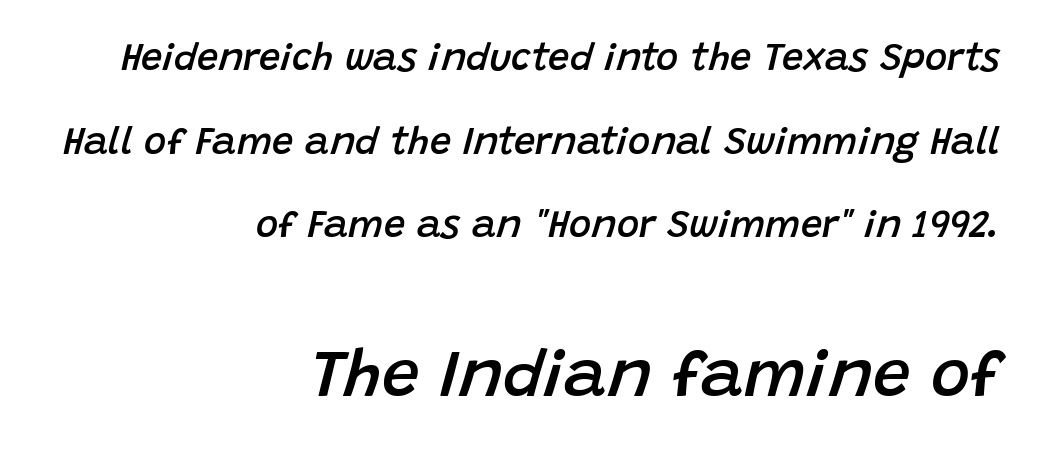
{"italic": "yes", "lean": "right", "slant_degrees": 15, "bold": "semi", "weight": "semibold", "width": "normal", "stroke_contrast": "low", "x_height": "large", "monospaced": "no", "underline": "no", "align": "right", "line_spacing": "loose", "line_spacing_ratio": 2.2, "letter_spacing": "normal", "letter_spacing_em": 0.0, "larger_block": "second", "size_ratio": 1.76, "glyph_px": 67}
